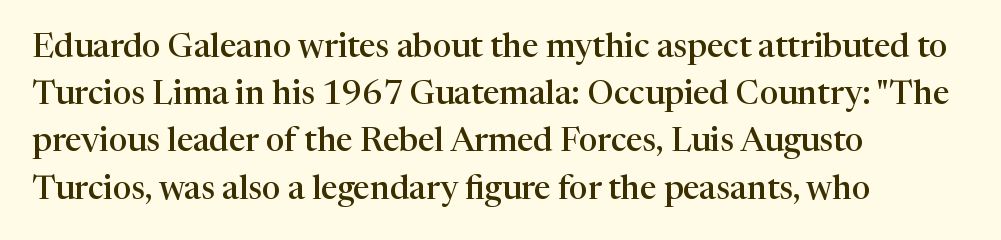
Q: Is the text bold? A: Semi-bold.
Q: Is the text italic (slanted)? A: No, it is upright.
Q: Is the typeface a serif or a sans-serif typeface? A: Serif.
Q: Is the text underlined? A: No.
Q: How is the paragraph aligned? A: Left-aligned.
Q: Is the spacing between letters normal or unusually wide? A: Normal.
Q: Is the spacing between lines tight, normal or loose? A: Normal.
Q: Width (condensed, normal, or wide)? A: Normal.
Q: Stroke contrast? A: High.
Q: x-height? A: Medium.
Q: Monospaced? A: No.
